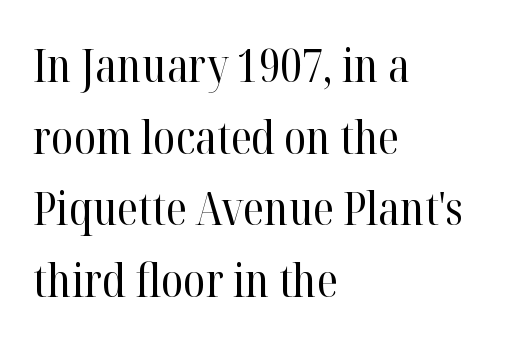
Q: Is the text bold? A: No.
Q: Is the text italic (slanted)? A: No, it is upright.
Q: Is the typeface a serif or a sans-serif typeface? A: Serif.
Q: Is the text underlined? A: No.
Q: How is the paragraph aligned? A: Left-aligned.
Q: Is the spacing between letters normal or unusually wide? A: Normal.
Q: Is the spacing between lines tight, normal or loose? A: Normal.
Q: Width (condensed, normal, or wide)? A: Normal.
Q: Stroke contrast? A: High.
Q: x-height? A: Medium.
Q: Monospaced? A: No.
